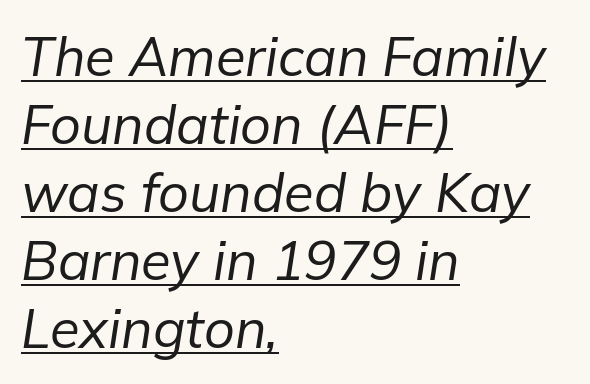
The words here are underlined. If you drew a line through each stem, it would be angled. Notice how the passage keeps a crisp vertical edge on the left only. Is the stroke heavy? The answer is a plain regular-or-lighter. This sample keeps an unexceptional amount of space between lines.
